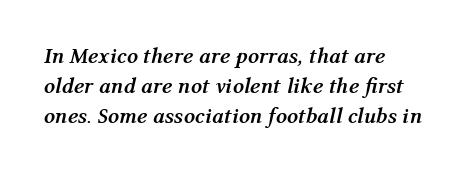
Q: Is the text bold? A: Yes.
Q: Is the text italic (slanted)? A: Yes, it leans right by about 12 degrees.
Q: Is the text underlined? A: No.
Q: How is the paragraph aligned? A: Left-aligned.
Q: Is the spacing between letters normal or unusually wide? A: Normal.
Q: Is the spacing between lines tight, normal or loose? A: Normal.
